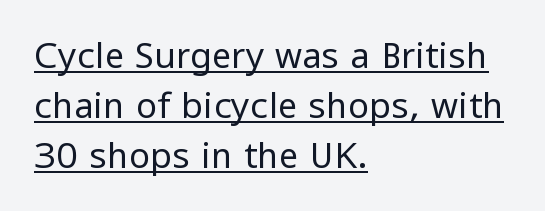
{"serif": "no", "italic": "no", "bold": "no", "weight": "regular", "width": "normal", "stroke_contrast": "low", "x_height": "medium", "monospaced": "no", "underline": "yes", "align": "left", "line_spacing": "normal", "line_spacing_ratio": 1.43, "letter_spacing": "normal", "letter_spacing_em": 0.0, "glyph_px": 35}
